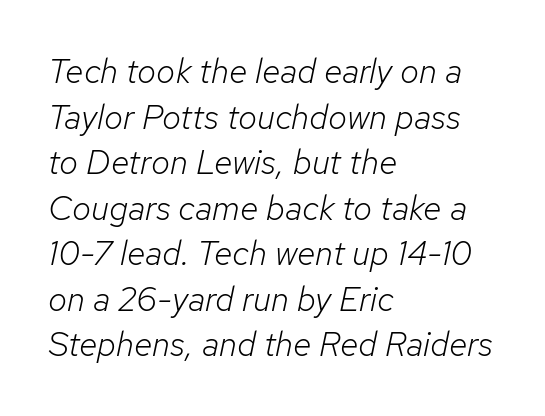
Q: Is the text bold? A: No.
Q: Is the text italic (slanted)? A: Yes, it leans right by about 12 degrees.
Q: Is the text underlined? A: No.
Q: How is the paragraph aligned? A: Left-aligned.
Q: Is the spacing between letters normal or unusually wide? A: Normal.
Q: Is the spacing between lines tight, normal or loose? A: Normal.
Q: Width (condensed, normal, or wide)? A: Normal.
Q: Stroke contrast? A: Low.
Q: x-height? A: Medium.
Q: Monospaced? A: No.
